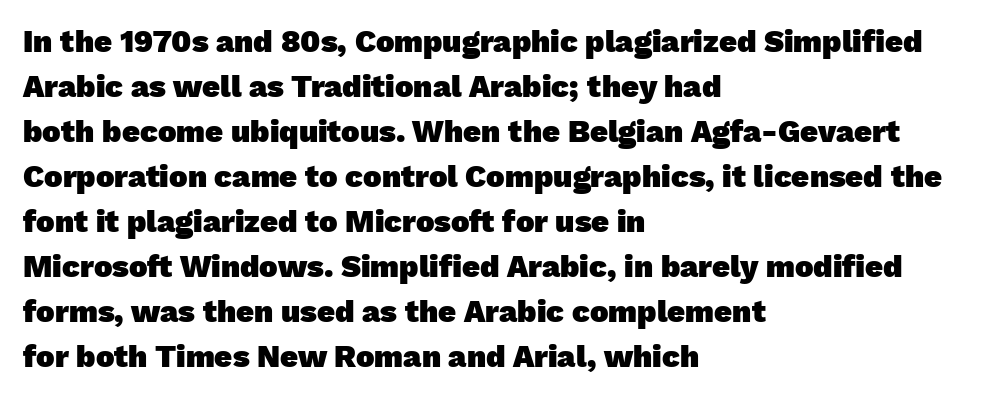
The image shows 31 px heavy sans-serif type; set left-aligned, normal line spacing (1.45x), normal letter spacing, not underlined; low stroke contrast and a medium x-height.
